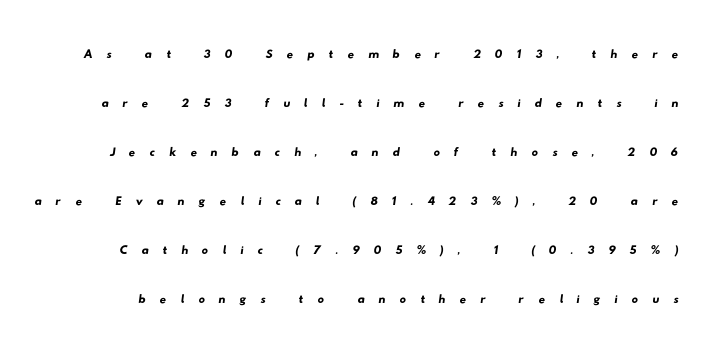
Has an underline been added? It has not. Reading down the column, the eye jumps a familiar distance to each next line. Think of a printed novel: that variable character pitch is what you see here. Students, note that the glyphs here are deliberately spaced far apart.
